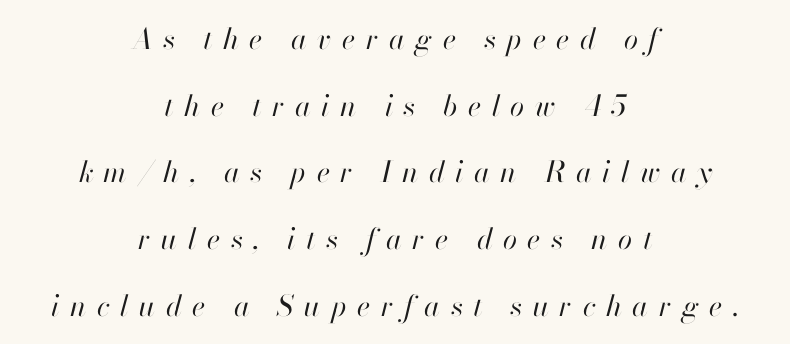
Q: Is the text bold? A: No.
Q: Is the text italic (slanted)? A: Yes, it leans right by about 13 degrees.
Q: Is the text underlined? A: No.
Q: How is the paragraph aligned? A: Centered.
Q: Is the spacing between letters normal or unusually wide? A: Unusually wide.
Q: Is the spacing between lines tight, normal or loose? A: Loose.
Q: Width (condensed, normal, or wide)? A: Normal.
Q: Stroke contrast? A: High.
Q: x-height? A: Small.
Q: Monospaced? A: No.
